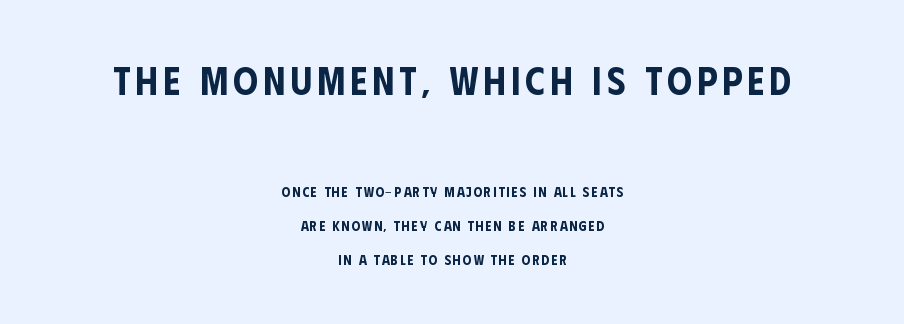
Q: Is the text italic (slanted)? A: No, it is upright.
Q: Is the typeface a serif or a sans-serif typeface? A: Sans-serif.
Q: Is the text underlined? A: No.
Q: How is the paragraph aligned? A: Centered.
Q: Is the spacing between lines tight, normal or loose? A: Loose.
Q: Which block of text is set in a larger size, the first (top) or the second (bottom)? A: The first (top) one.
Q: Width (condensed, normal, or wide)? A: Condensed.
Q: Stroke contrast? A: Low.
Q: x-height? A: Large.
Q: Monospaced? A: No.
